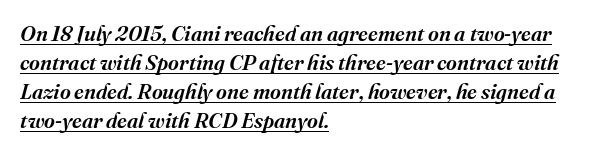
{"italic": "yes", "lean": "right", "slant_degrees": 16, "underline": "yes", "align": "left", "line_spacing": "normal", "line_spacing_ratio": 1.38, "letter_spacing": "normal", "letter_spacing_em": 0.0, "glyph_px": 21}
